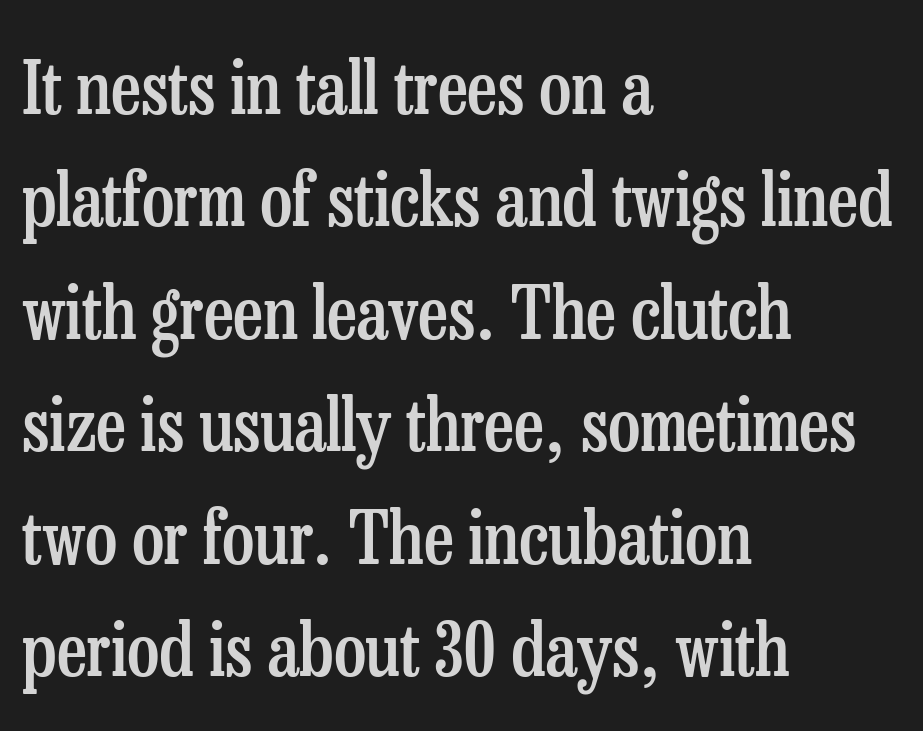
The image shows 73 px semibold, condensed serif type, upright; set left-aligned, normal line spacing (1.54x), normal letter spacing, not underlined; low stroke contrast and a medium x-height.
